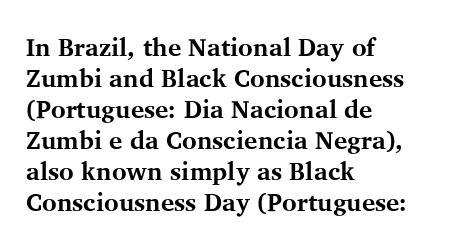
{"italic": "no", "bold": "yes", "underline": "no", "align": "left", "line_spacing_ratio": 1.24, "letter_spacing": "normal", "letter_spacing_em": 0.0, "glyph_px": 25}
